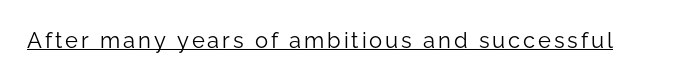
This sample uses an upright cut, with every glyph sitting square on the baseline. The face used here appears with an underline applied. Is the stroke heavy? The answer is a plain regular-or-lighter.
